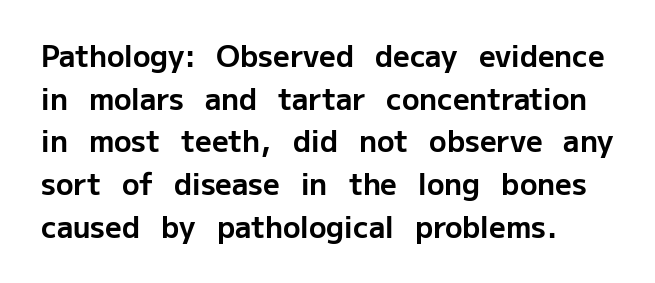
Characters follow at the spacing the type designer built in. What weight is shown? A full bold with thick strokes. Classification — sans serif. Is there much room between lines? A standard amount, neither cramped nor airy.
